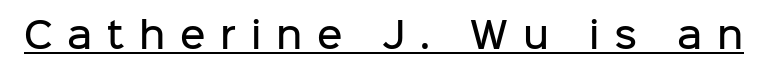
Caption: lettering with a line underneath. The face used here is proportionally spaced, like ordinary book or web type. Weight: semibold (demi). These lines are composed in type without serifs. The tracking jumps out immediately: characters are airy and widely separated.
